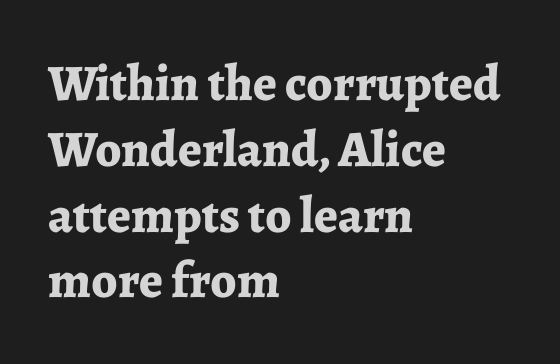
Between one letter and the next there's only the usual sliver of space. The passage shown is not underscored anywhere. Visually the block forms a straight wall on the left and a jagged coastline on the right. Each letter keeps its own natural width here, so spacing adapts to shape.
